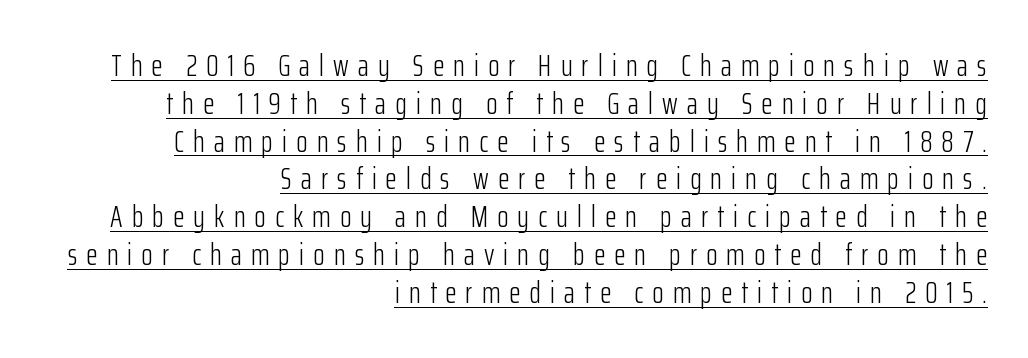
{"serif": "no", "italic": "no", "bold": "no", "weight": "light", "width": "condensed", "stroke_contrast": "low", "x_height": "medium", "monospaced": "no", "underline": "yes", "align": "right", "line_spacing": "normal", "line_spacing_ratio": 1.26, "letter_spacing": "wide", "letter_spacing_em": 0.3, "glyph_px": 30}
